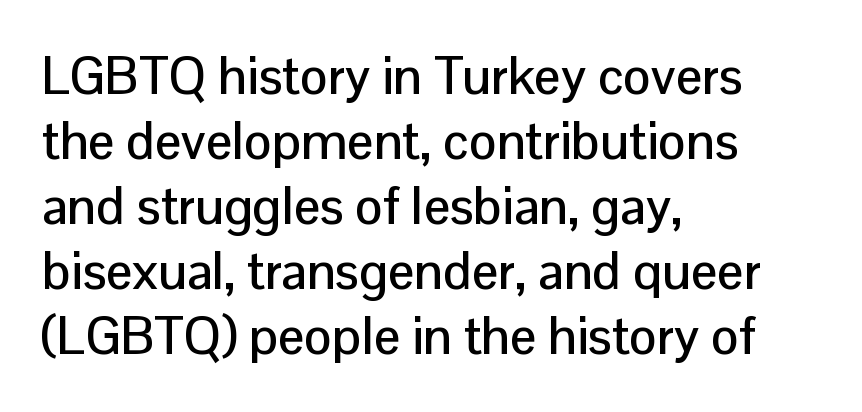
Q: Is the text italic (slanted)? A: No, it is upright.
Q: Is the typeface a serif or a sans-serif typeface? A: Sans-serif.
Q: Is the text underlined? A: No.
Q: How is the paragraph aligned? A: Left-aligned.
Q: Is the spacing between letters normal or unusually wide? A: Normal.
Q: Is the spacing between lines tight, normal or loose? A: Normal.
Q: Width (condensed, normal, or wide)? A: Normal.
Q: Stroke contrast? A: Low.
Q: x-height? A: Medium.
Q: Monospaced? A: No.
